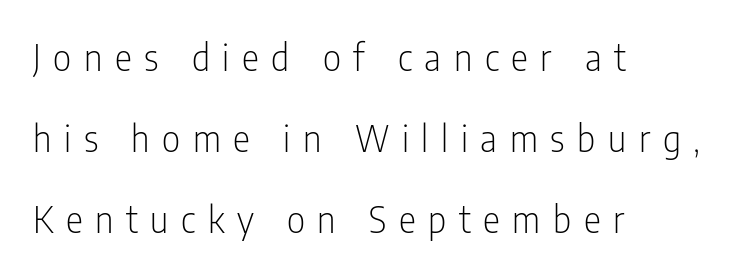
The image shows 36 px light, condensed sans-serif type, upright; set left-aligned, loose line spacing (2.25x), unusually wide letter spacing (+0.35 em), not underlined; low stroke contrast and a medium x-height.
